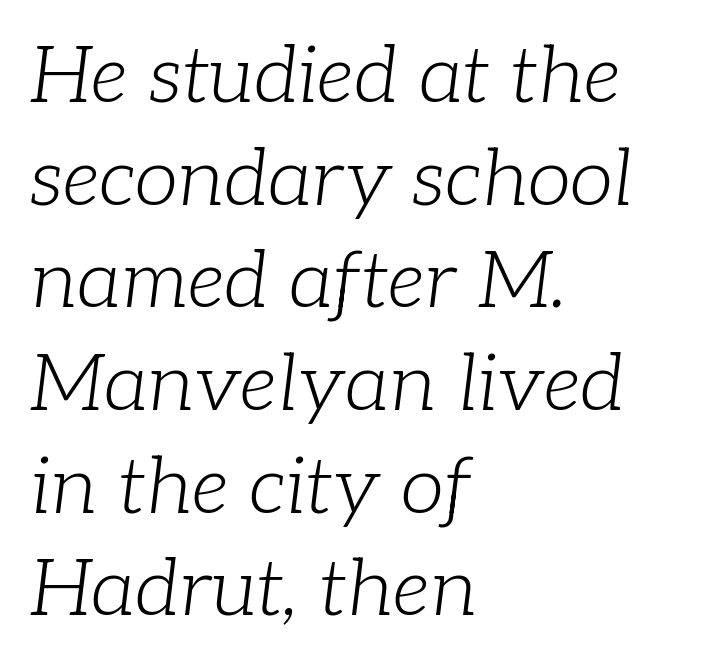
The image shows 79 px light serif type, italic (leaning right); set left-aligned, normal line spacing (1.3x), normal letter spacing, not underlined; low stroke contrast and a medium x-height.
